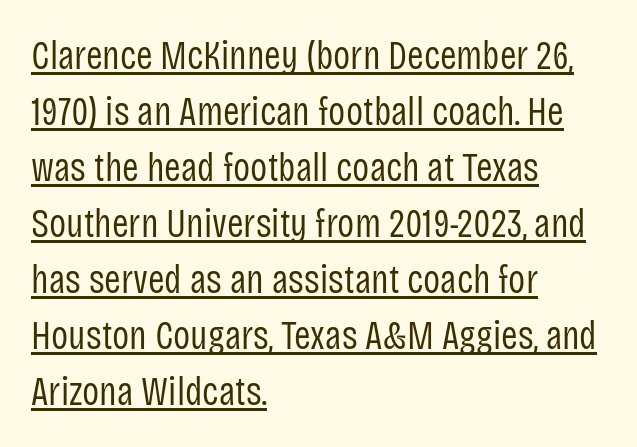
The image shows 40 px regular-weight, condensed sans-serif type, upright; set left-aligned, normal line spacing (1.4x), normal letter spacing, underlined; low stroke contrast and a large x-height.
